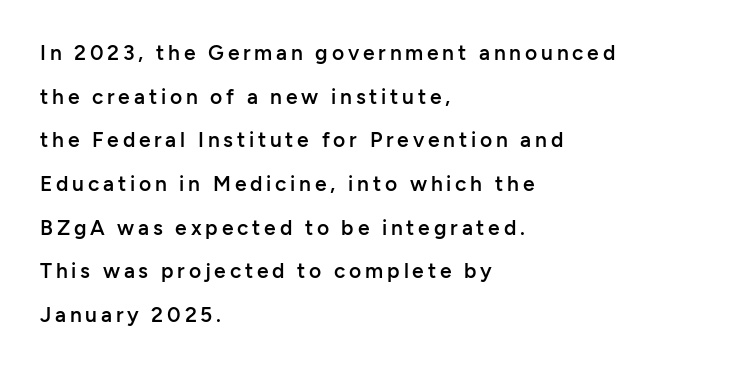
Q: Is the text bold? A: Semi-bold.
Q: Is the text italic (slanted)? A: No, it is upright.
Q: Is the text underlined? A: No.
Q: How is the paragraph aligned? A: Left-aligned.
Q: Is the spacing between lines tight, normal or loose? A: Loose.
